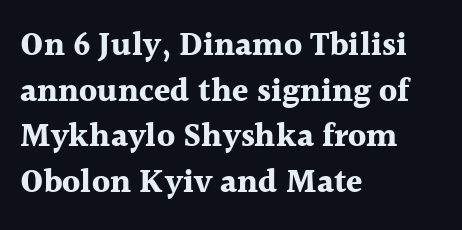
Q: Is the text bold? A: Yes.
Q: Is the text italic (slanted)? A: No, it is upright.
Q: Is the typeface a serif or a sans-serif typeface? A: Serif.
Q: Is the text underlined? A: No.
Q: How is the paragraph aligned? A: Left-aligned.
Q: Is the spacing between letters normal or unusually wide? A: Normal.
Q: Is the spacing between lines tight, normal or loose? A: Normal.
Q: Width (condensed, normal, or wide)? A: Normal.
Q: x-height? A: Medium.
Q: Monospaced? A: No.
